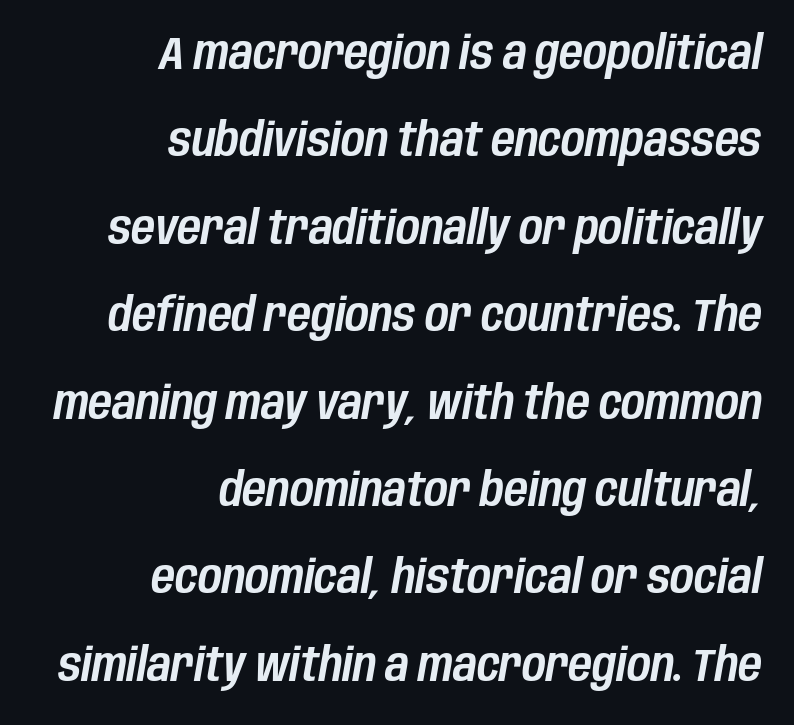
Q: Is the text italic (slanted)? A: Yes, it leans right by about 10 degrees.
Q: Is the text underlined? A: No.
Q: How is the paragraph aligned? A: Right-aligned.
Q: Is the spacing between letters normal or unusually wide? A: Normal.
Q: Is the spacing between lines tight, normal or loose? A: Loose.
Q: Width (condensed, normal, or wide)? A: Condensed.
Q: Stroke contrast? A: Low.
Q: x-height? A: Large.
Q: Monospaced? A: No.
